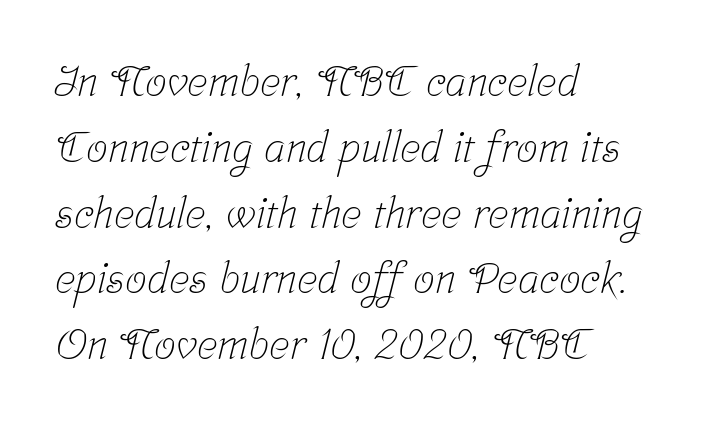
{"serif": "yes", "bold": "no", "weight": "light", "width": "condensed", "stroke_contrast": "low", "x_height": "medium", "monospaced": "no", "underline": "no", "align": "left", "line_spacing": "normal", "line_spacing_ratio": 1.53, "letter_spacing": "normal", "letter_spacing_em": 0.0, "glyph_px": 43}
